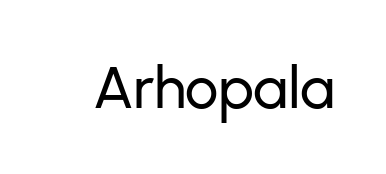
The image shows 59 px sans-serif type, upright; set normal letter spacing, not underlined; low stroke contrast and a medium x-height.
